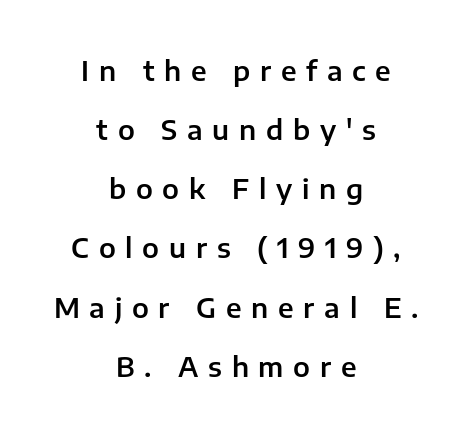
{"italic": "no", "underline": "no", "align": "center", "line_spacing": "loose", "line_spacing_ratio": 2.19, "letter_spacing": "wide", "letter_spacing_em": 0.36, "glyph_px": 27}
